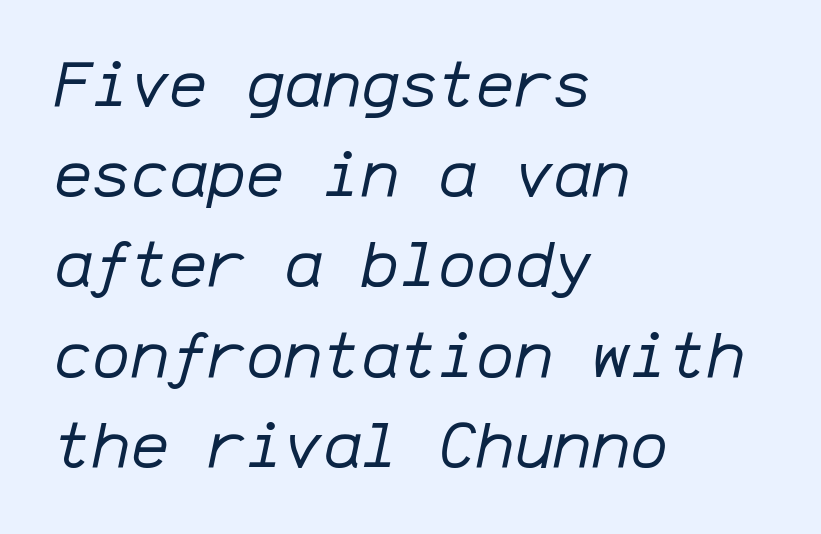
The font's italic variant was chosen for this text. Descenders are the only things crossing below the line. These lines are rendered in a fixed-pitch font. The font sits on the lighter half of the weight spectrum, regular included. Teacher's note: observe the even left margin — that is flush-left alignment. No extra tracking has been applied to these lines.
